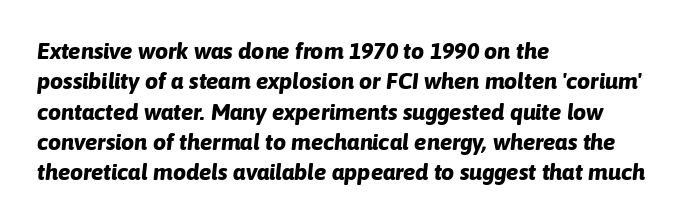
Q: Is the text bold? A: Yes.
Q: Is the text italic (slanted)? A: Yes, it leans right by about 6 degrees.
Q: Is the text underlined? A: No.
Q: How is the paragraph aligned? A: Left-aligned.
Q: Is the spacing between letters normal or unusually wide? A: Normal.
Q: Is the spacing between lines tight, normal or loose? A: Normal.
